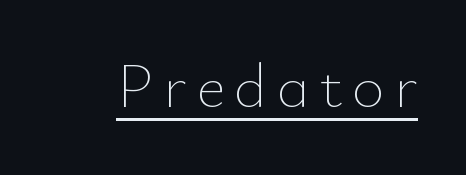
The image shows 63 px thin type, upright; set underlined; low stroke contrast and a small x-height.
